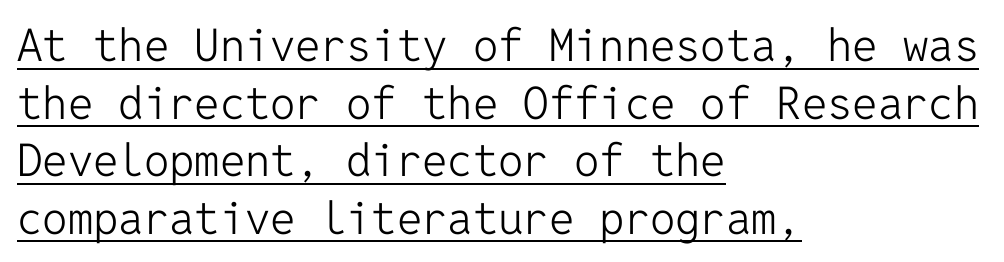
Q: Is the text bold? A: No.
Q: Is the text italic (slanted)? A: No, it is upright.
Q: Is the typeface a serif or a sans-serif typeface? A: Sans-serif.
Q: Is the text underlined? A: Yes.
Q: How is the paragraph aligned? A: Left-aligned.
Q: Is the spacing between letters normal or unusually wide? A: Normal.
Q: Is the spacing between lines tight, normal or loose? A: Normal.
Q: Width (condensed, normal, or wide)? A: Normal.
Q: Stroke contrast? A: Low.
Q: x-height? A: Medium.
Q: Monospaced? A: Yes.
